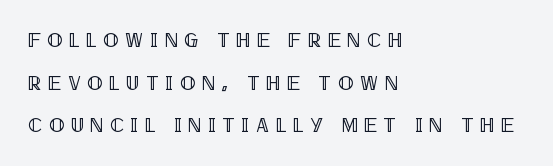
The image shows 20 px text type, upright; set left-aligned, loose line spacing (2.13x), unusually wide letter spacing (+0.34 em), not underlined.
